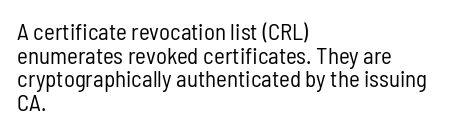
Q: Is the text bold? A: No.
Q: Is the text italic (slanted)? A: No, it is upright.
Q: Is the text underlined? A: No.
Q: How is the paragraph aligned? A: Left-aligned.
Q: Is the spacing between letters normal or unusually wide? A: Normal.
Q: Is the spacing between lines tight, normal or loose? A: Tight.
